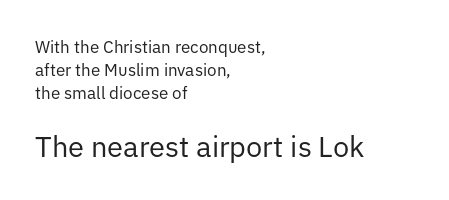
The block sitting lower on the canvas is the one with enlarged characters. Stroke mass is kept to a normal reading level or below. Regarding serifs, this sample does without them. A clean baseline with only descenders dipping below it. There is no visible air inserted between adjacent glyphs.
